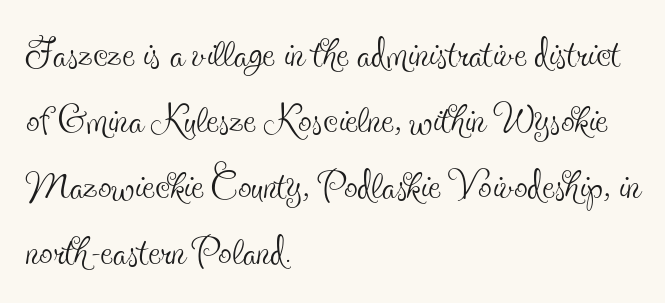
Q: Is the text bold? A: No.
Q: Is the typeface a serif or a sans-serif typeface? A: Serif.
Q: Is the text underlined? A: No.
Q: How is the paragraph aligned? A: Left-aligned.
Q: Is the spacing between letters normal or unusually wide? A: Normal.
Q: Width (condensed, normal, or wide)? A: Condensed.
Q: x-height? A: Small.
Q: Monospaced? A: No.
